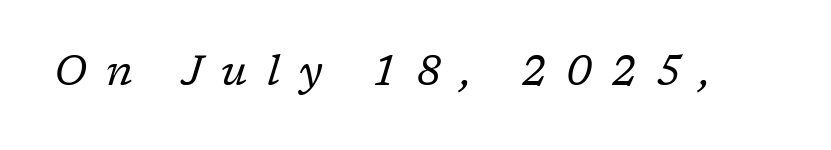
If you drew a line through each stem, it would be angled. Little horizontal feet cap the strokes, marking this as serif type. These lines are rendered in a variable-pitch font. The type is letterspaced generously, with wide tracking. The strokes carry an ordinary text weight at most. Check the space under the baseline: it is left empty.
